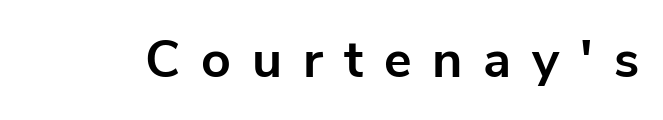
Lines of text with bare space underneath. Posture: vertical. You could only call the tracking loose — the letters float apart. Its strokes are broad and dark, the hallmark of bold type. Character widths vary here, with narrow letters taking less room than wide ones.
